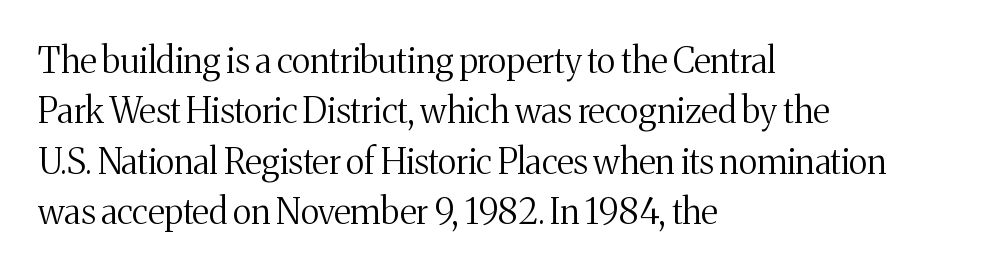
The image shows 35 px regular-weight serif type, upright; set left-aligned, normal line spacing (1.44x), normal letter spacing, not underlined; medium stroke contrast and a medium x-height.
